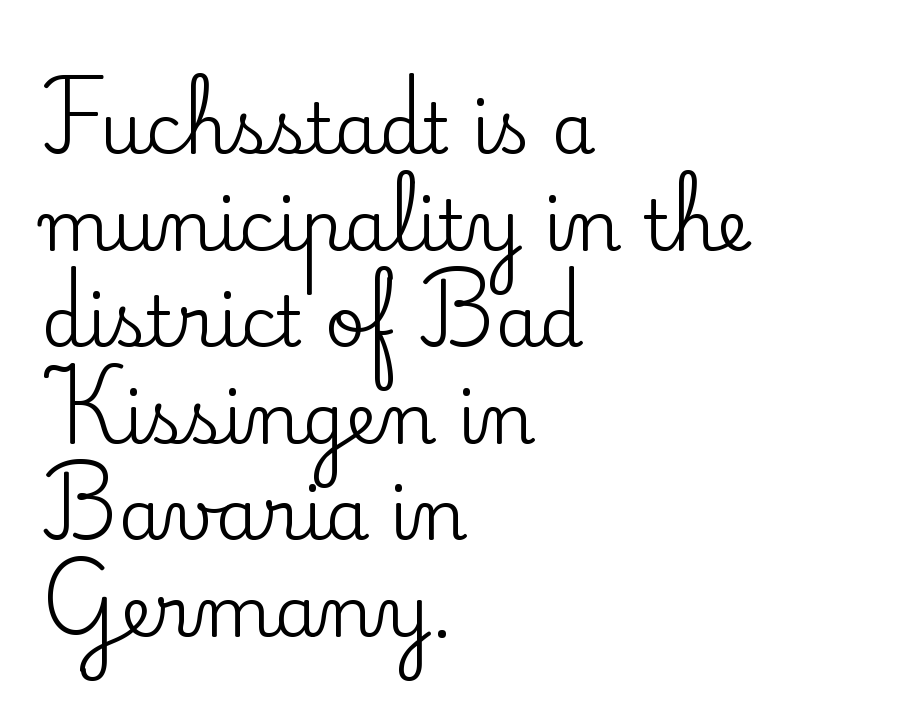
Here the glyphs are tracked normally, forming tight word shapes. Descender tails drop into unmarked territory. A typesetter would call this leading conventional body-copy spacing. The passage shown is typed in a proportional face where columns would drift.
